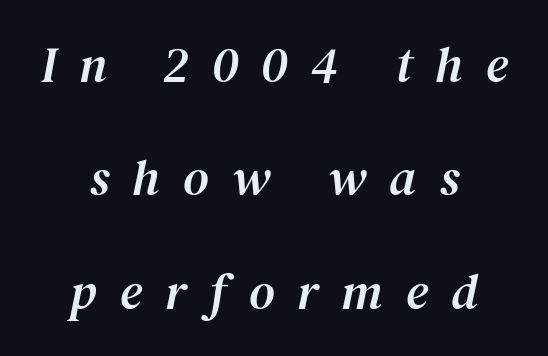
{"serif": "yes", "italic": "yes", "lean": "right", "slant_degrees": 12, "width": "normal", "stroke_contrast": "medium", "x_height": "medium", "monospaced": "no", "underline": "no", "align": "center", "line_spacing": "loose", "line_spacing_ratio": 2.27, "letter_spacing": "wide", "letter_spacing_em": 0.46, "glyph_px": 50}
